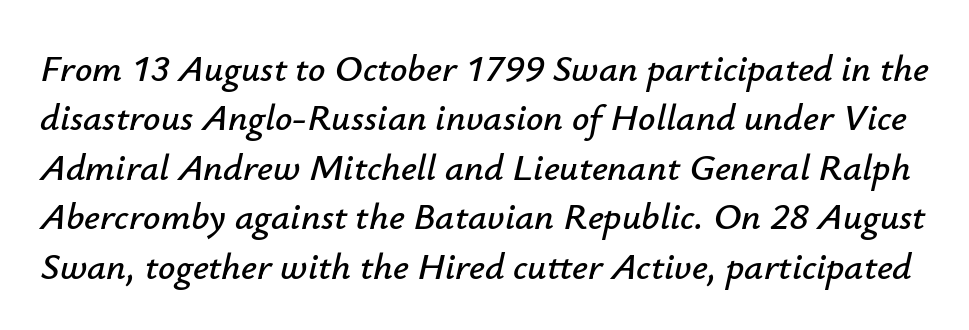
{"italic": "yes", "lean": "right", "slant_degrees": 12, "width": "normal", "stroke_contrast": "low", "x_height": "small", "monospaced": "no", "underline": "no", "line_spacing": "normal", "line_spacing_ratio": 1.3, "letter_spacing": "normal", "letter_spacing_em": 0.0, "glyph_px": 38}
